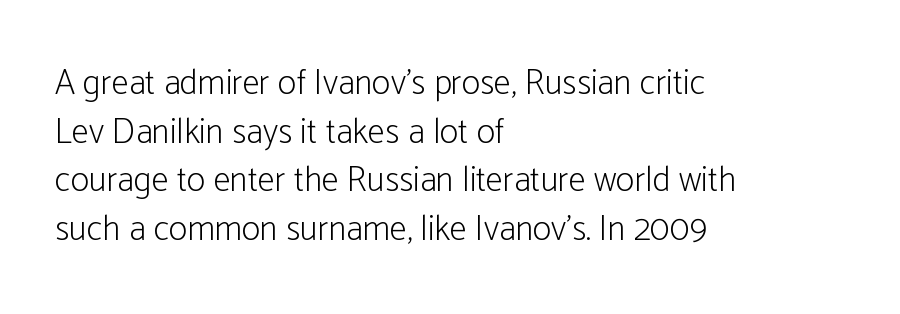
Baseline-to-baseline distance is the conventional proportion of letter height. This rendering features lettering with no underline. You could call the tracking neutral — neither tight nor loose. Alignment: flush left. Tall strokes in this sample are plumb rather than angled. Bold? No — there's no thickening of the strokes.
